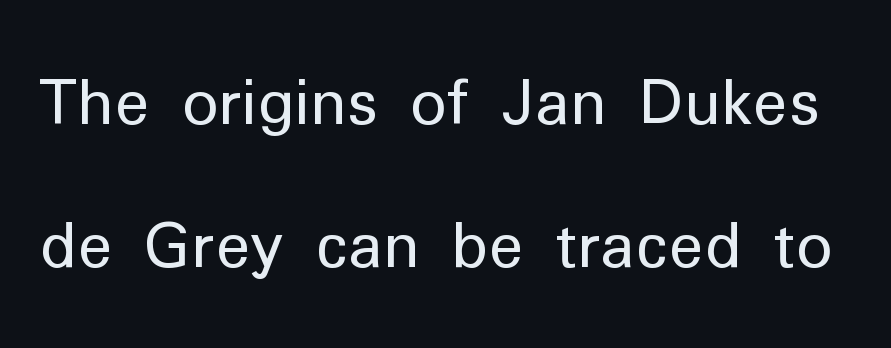
The image shows 62 px regular-weight sans-serif type, upright; set loose line spacing (2.3x), normal letter spacing, not underlined; low stroke contrast and a medium x-height.
